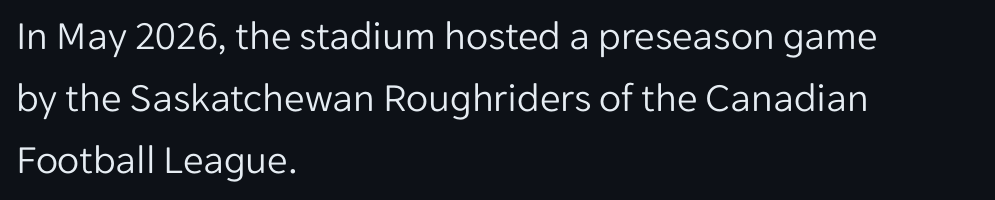
This sample has the flowing, uneven cadence of proportional lettering. Any mark beneath the type? The region is blank. Reading down the column, the eye jumps a familiar distance to each next line. Reading down the block, your eye returns to a fixed left position each line. Heft: none added — not bold. The specimen reads as upright at a glance.
